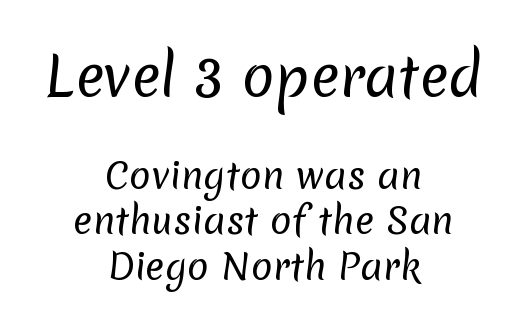
The image shows 54 px regular-weight sans-serif type; set centered, normal line spacing (1.27x), normal letter spacing, not underlined; the first (top) block is 1.5x larger; low stroke contrast and a medium x-height.
